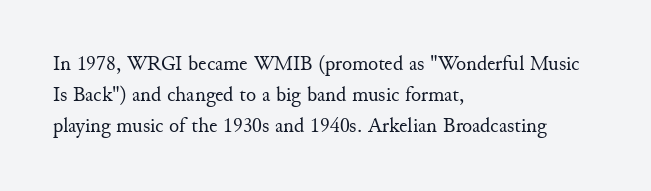
{"italic": "no", "bold": "no", "underline": "no", "align": "left", "line_spacing": "normal", "line_spacing_ratio": 1.48, "letter_spacing": "normal", "letter_spacing_em": 0.0, "glyph_px": 21}
